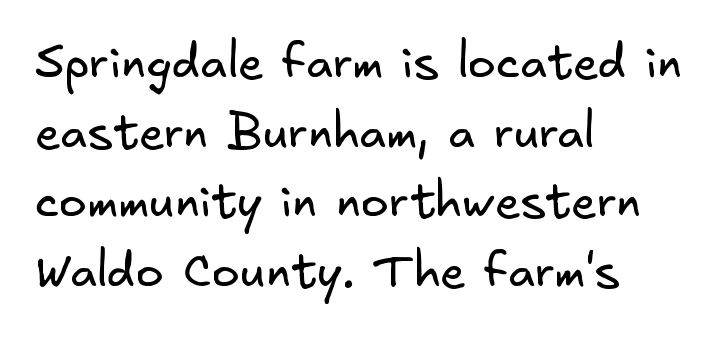
The image shows 47 px regular-weight sans-serif type; set left-aligned, normal line spacing (1.48x), normal letter spacing, not underlined; low stroke contrast and a small x-height.
